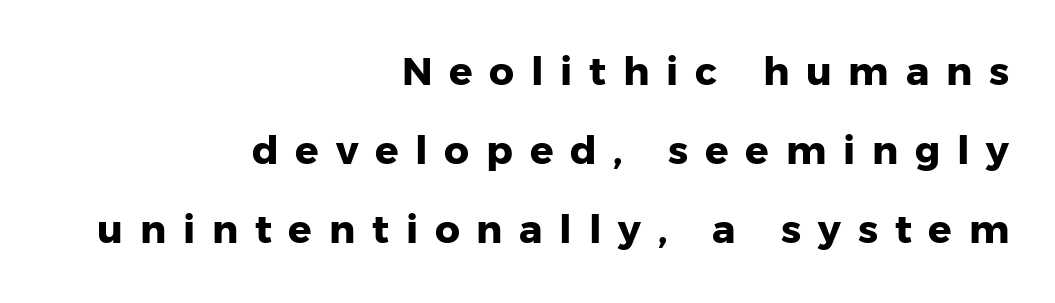
A dark, heavy texture on the line: the type is bold. The axis of the letterforms is exactly vertical. Nope, no serifs anywhere on these letters. Glyph-to-glyph distance is far greater than everyday printed text. The passage shown stacks its lines with a broad gap. Lines of text with bare space underneath.
